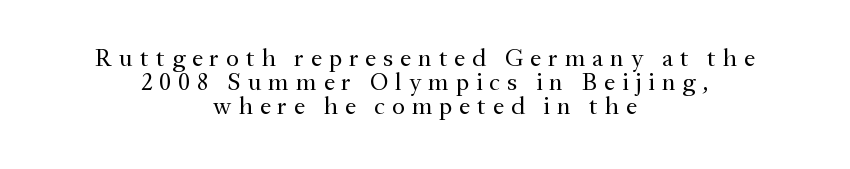
Q: Is the text bold? A: No.
Q: Is the text italic (slanted)? A: No, it is upright.
Q: Is the text underlined? A: No.
Q: How is the paragraph aligned? A: Centered.
Q: Is the spacing between letters normal or unusually wide? A: Unusually wide.
Q: Is the spacing between lines tight, normal or loose? A: Tight.
